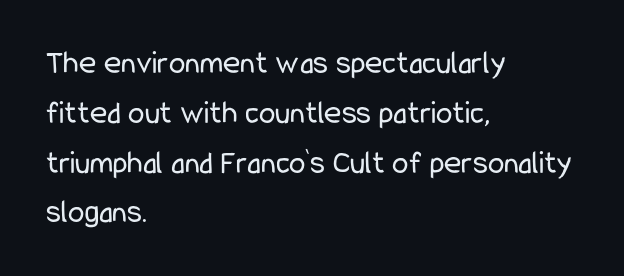
{"serif": "no", "italic": "no", "bold": "no", "weight": "regular", "width": "condensed", "stroke_contrast": "low", "x_height": "medium", "monospaced": "no", "underline": "no", "align": "left", "line_spacing": "normal", "line_spacing_ratio": 1.51, "letter_spacing": "normal", "letter_spacing_em": 0.0, "glyph_px": 33}
